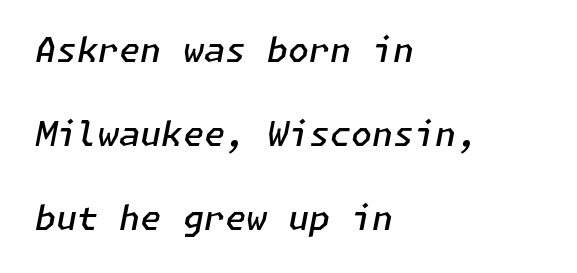
{"italic": "yes", "lean": "right", "slant_degrees": 11, "bold": "semi", "weight": "semibold", "width": "normal", "stroke_contrast": "low", "x_height": "medium", "underline": "no", "align": "left", "line_spacing": "loose", "line_spacing_ratio": 2.47, "letter_spacing": "normal", "letter_spacing_em": 0.0, "glyph_px": 34}
